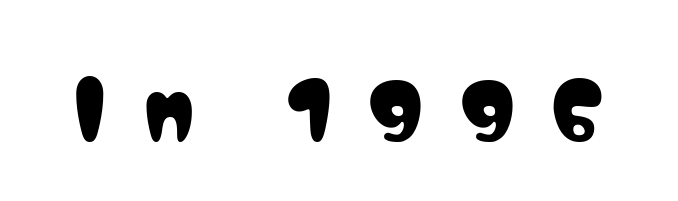
The image shows 80 px condensed sans-serif type, upright; set unusually wide letter spacing (+0.47 em), not underlined; low stroke contrast and a medium x-height.
